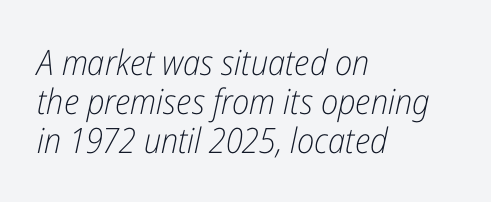
Q: Is the text bold? A: No.
Q: Is the text italic (slanted)? A: Yes, it leans right by about 12 degrees.
Q: Is the text underlined? A: No.
Q: How is the paragraph aligned? A: Left-aligned.
Q: Is the spacing between letters normal or unusually wide? A: Normal.
Q: Is the spacing between lines tight, normal or loose? A: Tight.
Q: Width (condensed, normal, or wide)? A: Condensed.
Q: Stroke contrast? A: Low.
Q: x-height? A: Medium.
Q: Monospaced? A: No.
